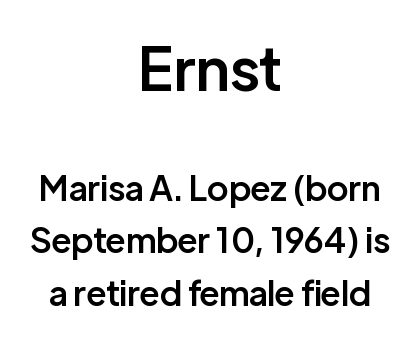
{"serif": "no", "italic": "no", "bold": "semi", "weight": "semibold", "width": "normal", "stroke_contrast": "low", "x_height": "medium", "monospaced": "no", "underline": "no", "align": "center", "line_spacing": "normal", "line_spacing_ratio": 1.53, "letter_spacing": "normal", "letter_spacing_em": 0.0, "larger_block": "first", "size_ratio": 1.74, "glyph_px": 59}
